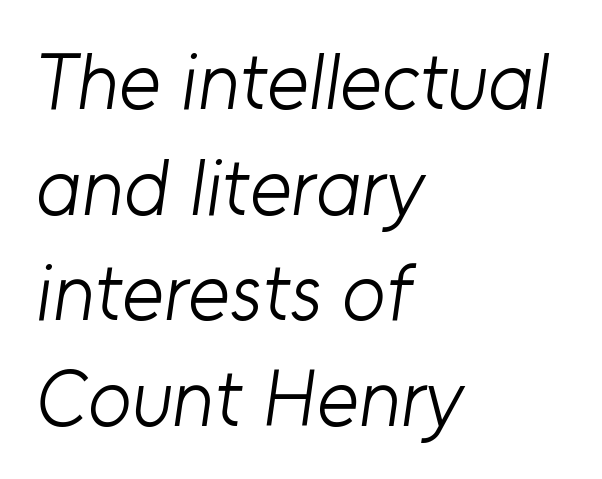
{"serif": "no", "bold": "no", "weight": "light", "width": "normal", "stroke_contrast": "low", "x_height": "medium", "monospaced": "no", "underline": "no", "align": "left", "line_spacing": "normal", "line_spacing_ratio": 1.32, "letter_spacing": "normal", "letter_spacing_em": 0.0, "glyph_px": 80}
